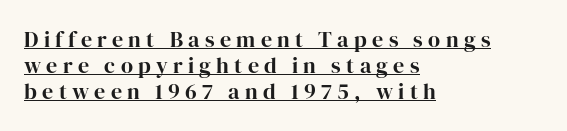
Q: Is the text bold? A: Yes.
Q: Is the text italic (slanted)? A: No, it is upright.
Q: Is the text underlined? A: Yes.
Q: How is the paragraph aligned? A: Left-aligned.
Q: Is the spacing between letters normal or unusually wide? A: Unusually wide.
